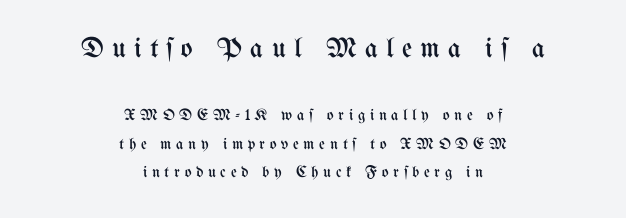
Is this a heavy cut? Hardly; it is regular or lighter. The lines are quadded center. The more generous point size was reserved for the upper chunk. Italic? Not at all — the glyphs are vertical. Look at the tracking — it's clearly loosened, letters drifting apart. The letters advance in unequal steps, a hallmark of proportional type.
